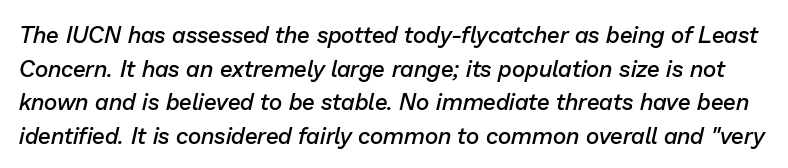
{"italic": "yes", "lean": "right", "slant_degrees": 13, "bold": "semi", "underline": "no", "line_spacing": "normal", "line_spacing_ratio": 1.46, "letter_spacing": "normal", "letter_spacing_em": 0.0, "glyph_px": 23}
